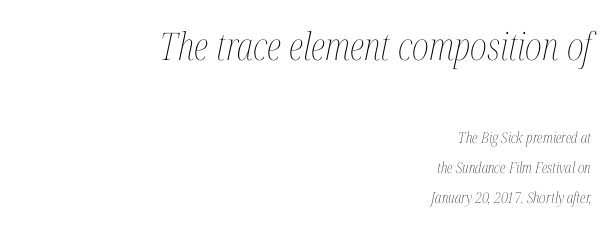
{"italic": "yes", "lean": "right", "slant_degrees": 12, "bold": "no", "weight": "thin", "width": "condensed", "stroke_contrast": "medium", "x_height": "medium", "monospaced": "no", "underline": "no", "align": "right", "line_spacing": "loose", "line_spacing_ratio": 2.01, "letter_spacing": "normal", "letter_spacing_em": 0.0, "larger_block": "first", "size_ratio": 2.53, "glyph_px": 38}
